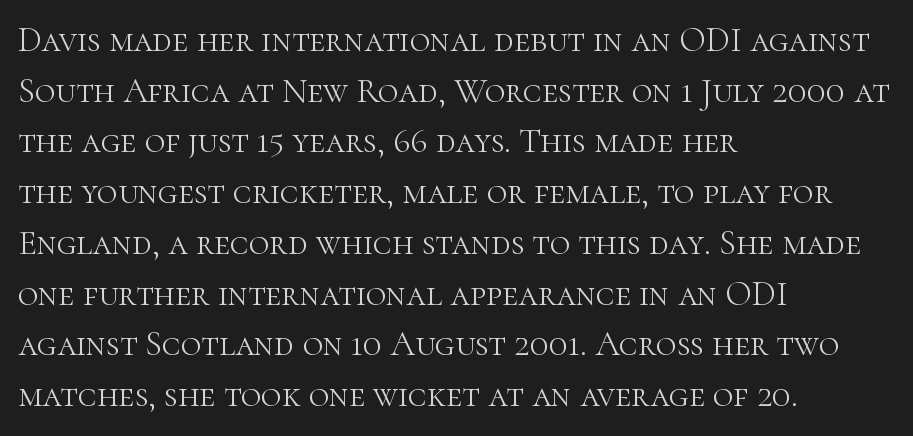
The image shows 35 px light serif type, upright; set left-aligned, normal line spacing (1.45x), normal letter spacing, not underlined; high stroke contrast and a medium x-height.
